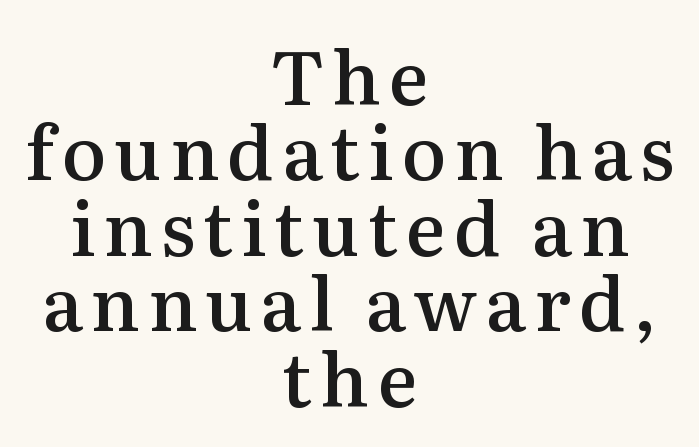
Q: Is the text bold? A: Semi-bold.
Q: Is the text italic (slanted)? A: No, it is upright.
Q: Is the typeface a serif or a sans-serif typeface? A: Serif.
Q: Is the text underlined? A: No.
Q: How is the paragraph aligned? A: Centered.
Q: Is the spacing between lines tight, normal or loose? A: Tight.
Q: Width (condensed, normal, or wide)? A: Normal.
Q: Stroke contrast? A: Medium.
Q: x-height? A: Medium.
Q: Monospaced? A: No.
